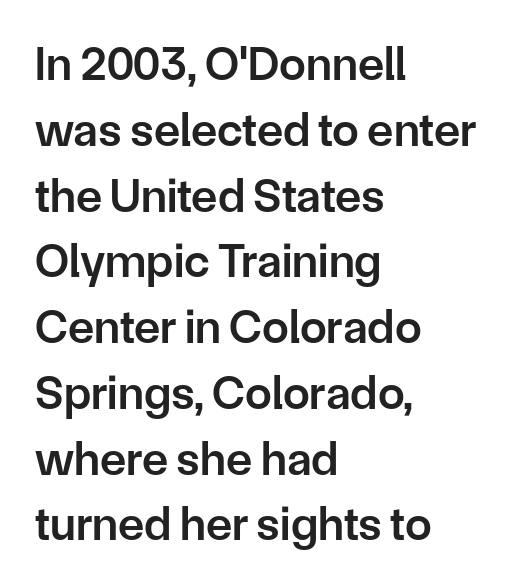
{"serif": "no", "italic": "no", "bold": "semi", "weight": "semibold", "width": "normal", "stroke_contrast": "low", "x_height": "medium", "monospaced": "no", "underline": "no", "align": "left", "line_spacing": "normal", "line_spacing_ratio": 1.37, "letter_spacing": "normal", "letter_spacing_em": 0.0, "glyph_px": 48}
